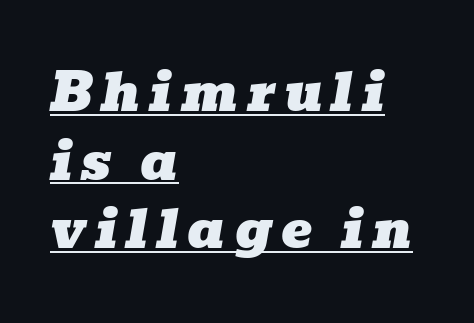
{"serif": "yes", "italic": "yes", "lean": "right", "slant_degrees": 10, "width": "wide", "stroke_contrast": "low", "x_height": "medium", "monospaced": "no", "underline": "yes", "align": "left", "line_spacing": "normal", "line_spacing_ratio": 1.32, "glyph_px": 52}
